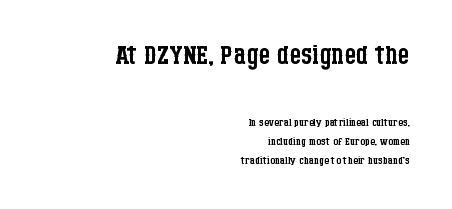
Q: Is the text bold? A: No.
Q: Is the text italic (slanted)? A: No, it is upright.
Q: Is the typeface a serif or a sans-serif typeface? A: Serif.
Q: Is the text underlined? A: No.
Q: How is the paragraph aligned? A: Right-aligned.
Q: Is the spacing between letters normal or unusually wide? A: Normal.
Q: Which block of text is set in a larger size, the first (top) or the second (bottom)? A: The first (top) one.
Q: Width (condensed, normal, or wide)? A: Condensed.
Q: Stroke contrast? A: Low.
Q: x-height? A: Large.
Q: Monospaced? A: No.
